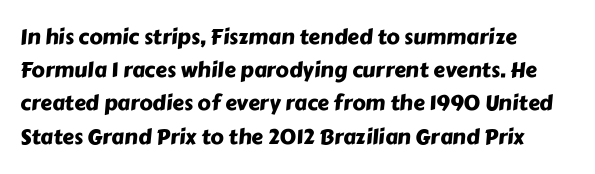
Decoration check: the copy has no underline. These lines are set flush left with a ragged right edge. A typesetter would call this leading conventional body-copy spacing. Caption: standard tracking, unaltered.
